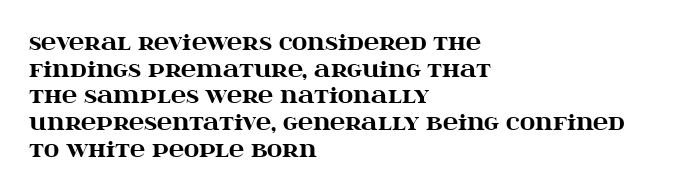
{"italic": "no", "bold": "yes", "underline": "no", "align": "left", "line_spacing": "normal", "line_spacing_ratio": 1.27, "letter_spacing": "normal", "letter_spacing_em": 0.0, "glyph_px": 21}
